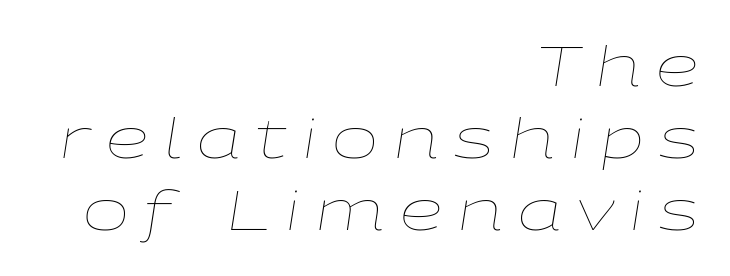
{"italic": "yes", "lean": "right", "slant_degrees": 9, "bold": "no", "weight": "thin", "width": "wide", "stroke_contrast": "low", "x_height": "medium", "monospaced": "no", "underline": "no", "align": "right", "line_spacing": "normal", "line_spacing_ratio": 1.31, "letter_spacing": "wide", "letter_spacing_em": 0.28, "glyph_px": 55}
